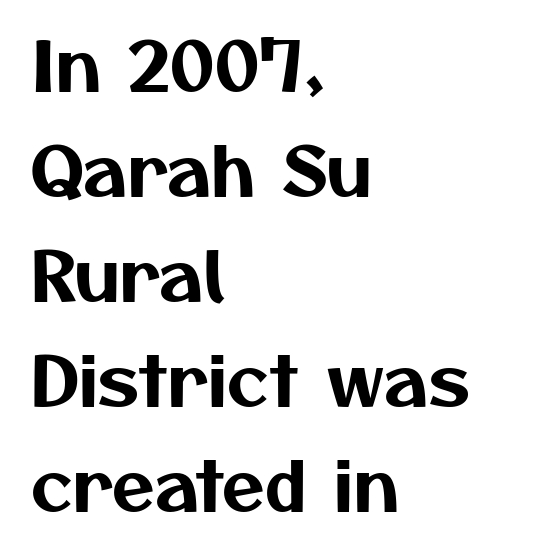
Q: Is the typeface a serif or a sans-serif typeface? A: Sans-serif.
Q: Is the text underlined? A: No.
Q: How is the paragraph aligned? A: Left-aligned.
Q: Is the spacing between letters normal or unusually wide? A: Normal.
Q: Is the spacing between lines tight, normal or loose? A: Normal.
Q: Width (condensed, normal, or wide)? A: Normal.
Q: Stroke contrast? A: Medium.
Q: x-height? A: Medium.
Q: Monospaced? A: No.
